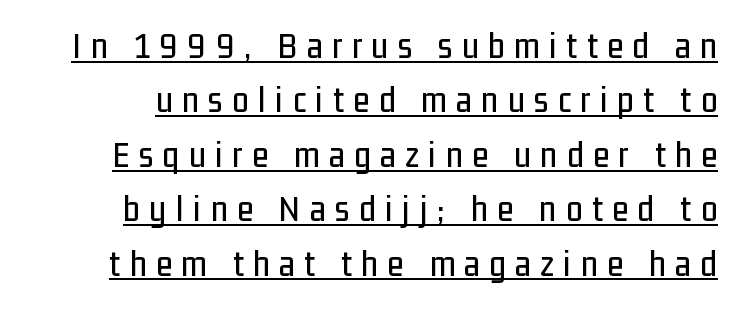
Q: Is the text italic (slanted)? A: No, it is upright.
Q: Is the typeface a serif or a sans-serif typeface? A: Sans-serif.
Q: Is the text underlined? A: Yes.
Q: Is the spacing between letters normal or unusually wide? A: Unusually wide.
Q: Is the spacing between lines tight, normal or loose? A: Normal.
Q: Width (condensed, normal, or wide)? A: Condensed.
Q: Stroke contrast? A: Low.
Q: x-height? A: Medium.
Q: Monospaced? A: No.
